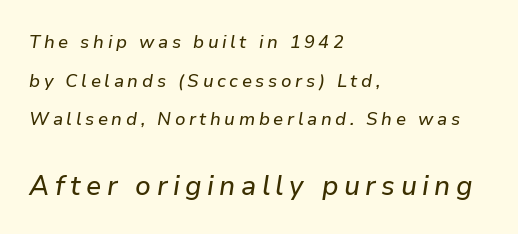
A typesetter would call this leading open, well beyond the default. The paragraph shown leans on its left margin. Caption: upper text group reduced, lower text group enlarged. Lines of text with bare space underneath.
